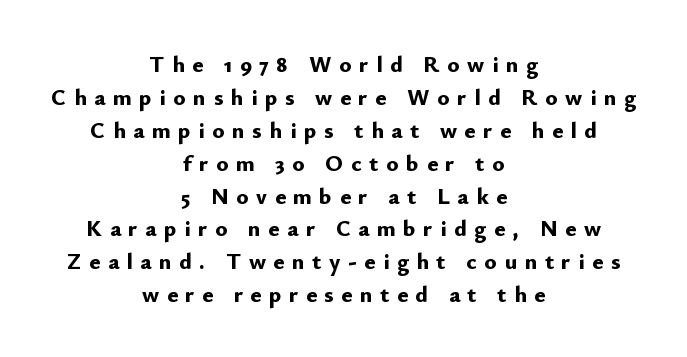
Weight check: bold — yes, fully. Reading down the column, the eye jumps a familiar distance to each next line. Vertical strokes here are truly vertical. Glance below the letters and you will spot only blank space. Reading down the block, each line starts at a different indent, mirrored at its end. In terms of letterspacing, this is a distinctly airy, spread setting.
